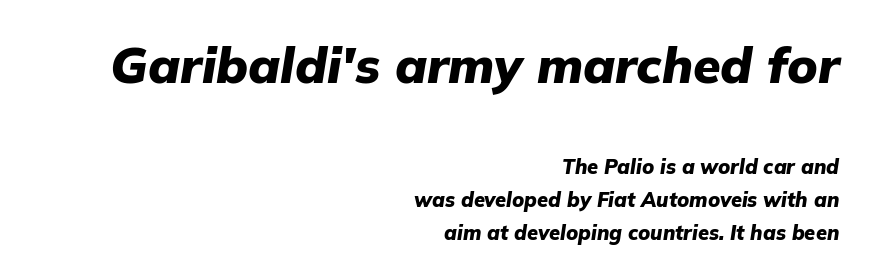
This sample uses plain, unmodified letter spacing. The rendering anchors every line to the right-hand side. Between these two stacked blocks, the higher one wins on size. These lines are rendered in a variable-pitch font. The passage shown is not underscored anywhere.
